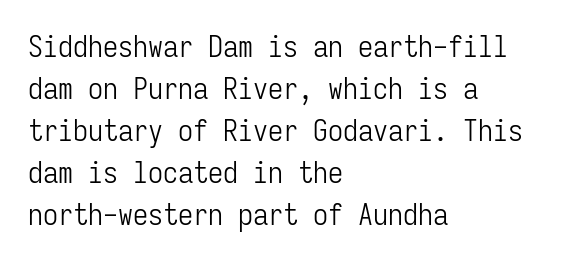
{"serif": "no", "italic": "no", "bold": "no", "weight": "light", "width": "condensed", "stroke_contrast": "low", "x_height": "medium", "monospaced": "yes", "underline": "no", "align": "left", "line_spacing": "normal", "line_spacing_ratio": 1.4, "letter_spacing": "normal", "letter_spacing_em": 0.0, "glyph_px": 30}
